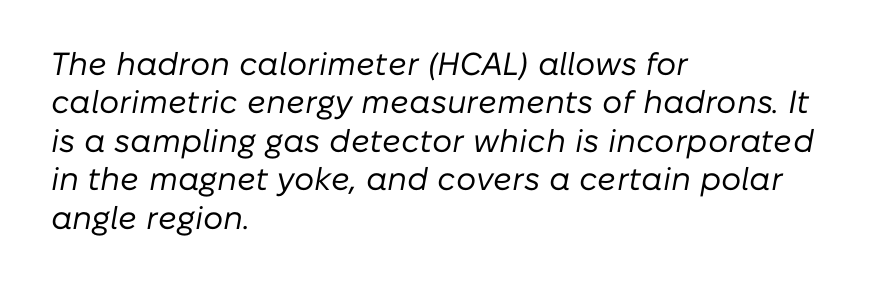
{"italic": "yes", "lean": "right", "slant_degrees": 10, "bold": "no", "weight": "regular", "width": "normal", "stroke_contrast": "low", "x_height": "medium", "monospaced": "no", "underline": "no", "align": "left", "line_spacing_ratio": 1.2, "letter_spacing": "normal", "letter_spacing_em": 0.0, "glyph_px": 32}
